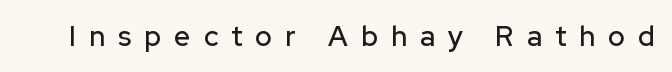
Q: Is the text italic (slanted)? A: No, it is upright.
Q: Is the typeface a serif or a sans-serif typeface? A: Sans-serif.
Q: Is the text underlined? A: No.
Q: Is the spacing between letters normal or unusually wide? A: Unusually wide.
Q: Width (condensed, normal, or wide)? A: Normal.
Q: Stroke contrast? A: Low.
Q: x-height? A: Medium.
Q: Monospaced? A: No.
